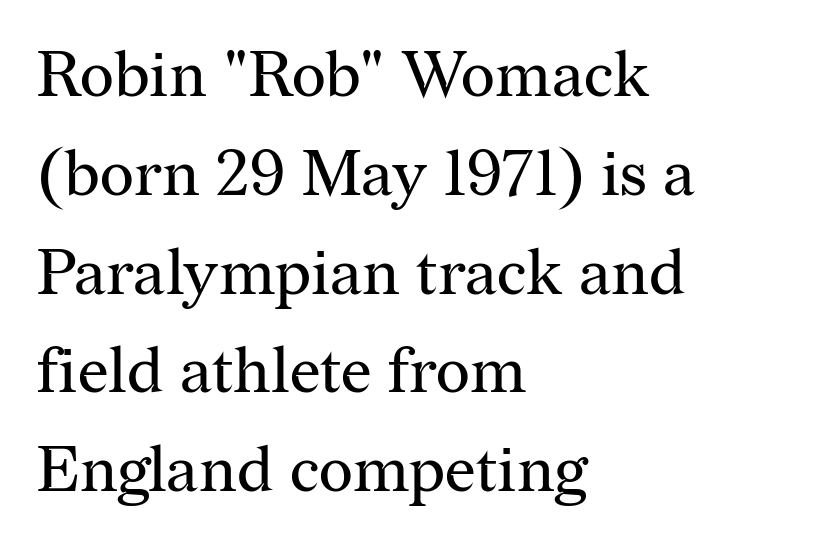
Q: Is the text bold? A: No.
Q: Is the text italic (slanted)? A: No, it is upright.
Q: Is the typeface a serif or a sans-serif typeface? A: Serif.
Q: Is the text underlined? A: No.
Q: How is the paragraph aligned? A: Left-aligned.
Q: Is the spacing between letters normal or unusually wide? A: Normal.
Q: Is the spacing between lines tight, normal or loose? A: Normal.
Q: Width (condensed, normal, or wide)? A: Normal.
Q: Stroke contrast? A: Medium.
Q: x-height? A: Medium.
Q: Monospaced? A: No.
